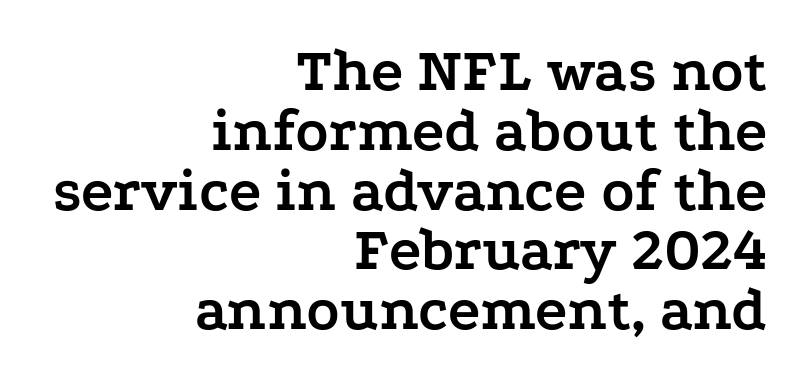
Thick stems and heavy bowls — unmistakably bold. Note the varied advance widths — an 'i' is clearly narrower than an 'm'. The designer dialed line spacing down below the default. Underline: absent.
